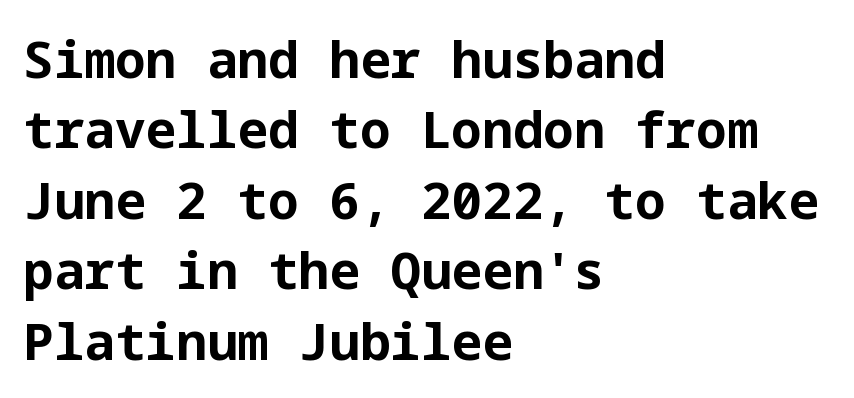
The image shows 51 px bold sans-serif type, upright; set left-aligned, normal line spacing (1.38x), normal letter spacing, not underlined; low stroke contrast and a medium x-height.
